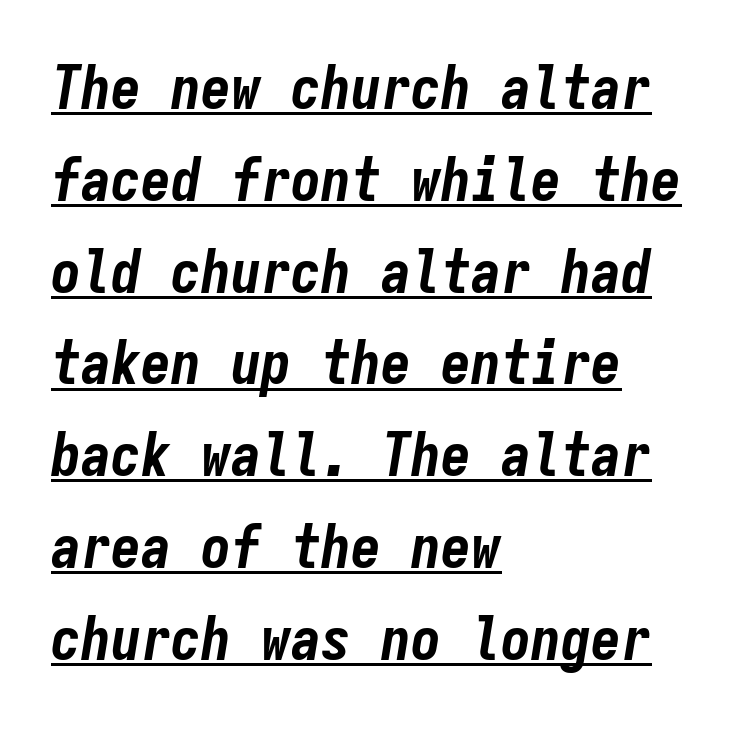
{"italic": "yes", "lean": "right", "slant_degrees": 9, "bold": "yes", "weight": "bold", "width": "condensed", "stroke_contrast": "low", "x_height": "medium", "monospaced": "yes", "underline": "yes", "align": "left", "line_spacing": "normal", "line_spacing_ratio": 1.53, "letter_spacing": "normal", "letter_spacing_em": 0.0, "glyph_px": 60}
